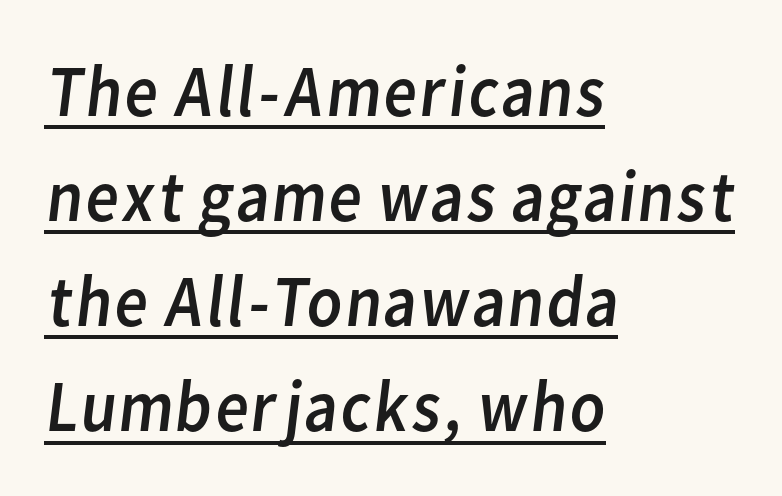
Q: Is the text bold? A: No.
Q: Is the typeface a serif or a sans-serif typeface? A: Sans-serif.
Q: Is the text underlined? A: Yes.
Q: How is the paragraph aligned? A: Left-aligned.
Q: Is the spacing between letters normal or unusually wide? A: Normal.
Q: Is the spacing between lines tight, normal or loose? A: Normal.
Q: Width (condensed, normal, or wide)? A: Normal.
Q: Stroke contrast? A: Low.
Q: x-height? A: Medium.
Q: Monospaced? A: No.
